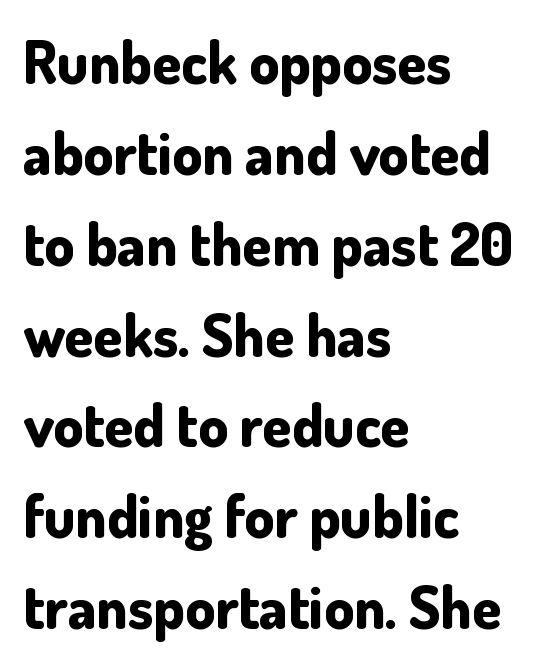
Q: Is the text bold? A: Yes.
Q: Is the text italic (slanted)? A: No, it is upright.
Q: Is the typeface a serif or a sans-serif typeface? A: Sans-serif.
Q: Is the text underlined? A: No.
Q: How is the paragraph aligned? A: Left-aligned.
Q: Is the spacing between letters normal or unusually wide? A: Normal.
Q: Is the spacing between lines tight, normal or loose? A: Normal.
Q: Width (condensed, normal, or wide)? A: Normal.
Q: Stroke contrast? A: Low.
Q: x-height? A: Small.
Q: Monospaced? A: No.
